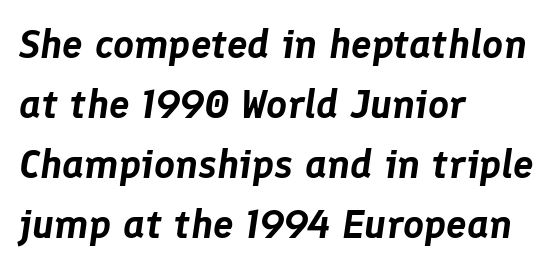
The lines are quadded left. The gaps between neighbouring characters are ordinary and unremarkable. The passage shown leans; its letterforms are oblique. Regular leading.
